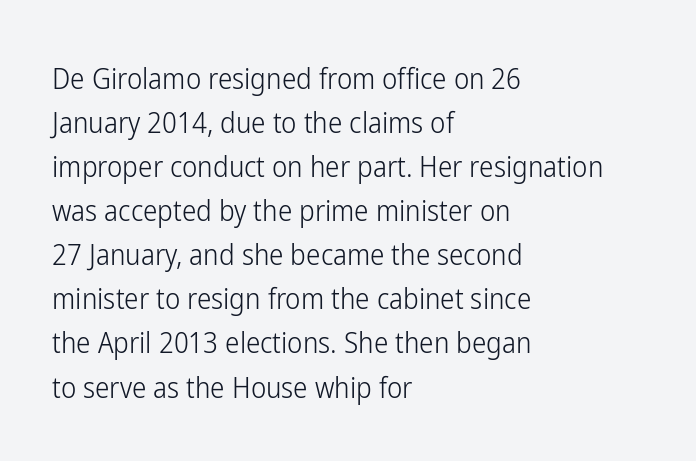
The image shows 29 px light, condensed sans-serif type, upright; set left-aligned, normal line spacing (1.52x), normal letter spacing, not underlined; low stroke contrast and a medium x-height.
